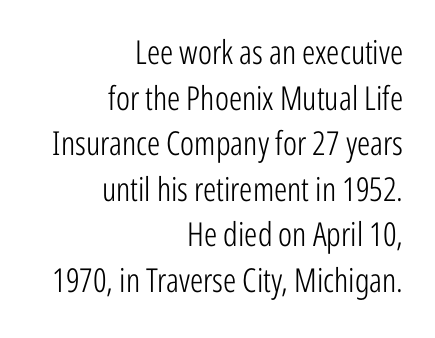
All the whitespace from short lines collects on the left. Students, observe: this is what conventionally led text looks like. This rendering leaves character spacing at its baseline value. The passage shown is not bold in any degree. Italic: no, the glyphs are upright roman. Nobody drew a line under any word here.
